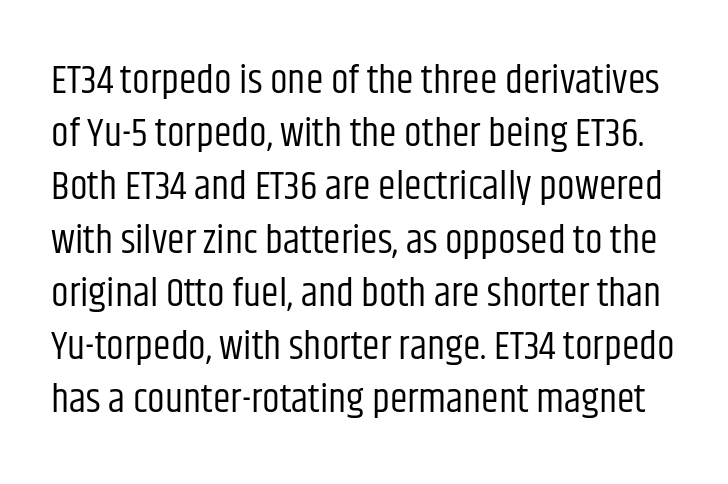
The image shows 40 px regular-weight, condensed sans-serif type, upright; set normal line spacing (1.33x), normal letter spacing, not underlined; low stroke contrast and a large x-height.
